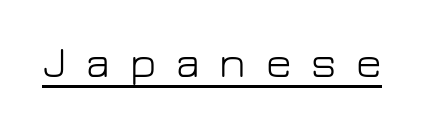
Between one letter and the next there's a generous, obvious gap. A typesetter would call this proportional, since set widths differ per character. Heft: none added — not bold. Has an underline been added? It has. Do the letters lean? They stand straight.
